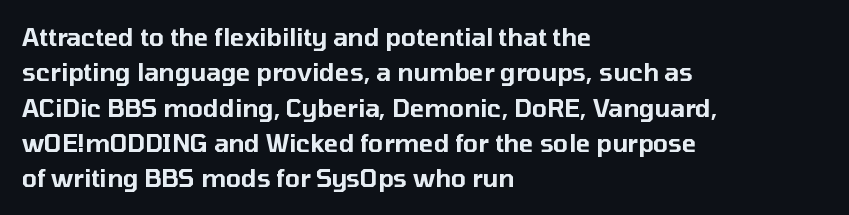
The passage shown stacks its lines at a standard gap. No extra tracking has been applied to these lines. Compared with a centered layout, this one pins lines to the left instead. The area under the type is left untouched. When letters stand straight like this, we call the style roman or upright.
